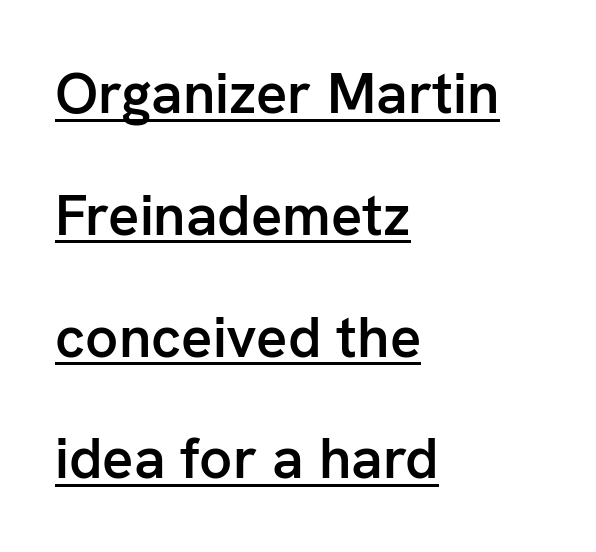
Q: Is the text bold? A: Semi-bold.
Q: Is the text italic (slanted)? A: No, it is upright.
Q: Is the typeface a serif or a sans-serif typeface? A: Sans-serif.
Q: Is the text underlined? A: Yes.
Q: How is the paragraph aligned? A: Left-aligned.
Q: Is the spacing between letters normal or unusually wide? A: Normal.
Q: Is the spacing between lines tight, normal or loose? A: Loose.
Q: Width (condensed, normal, or wide)? A: Normal.
Q: Stroke contrast? A: Low.
Q: x-height? A: Medium.
Q: Monospaced? A: No.
